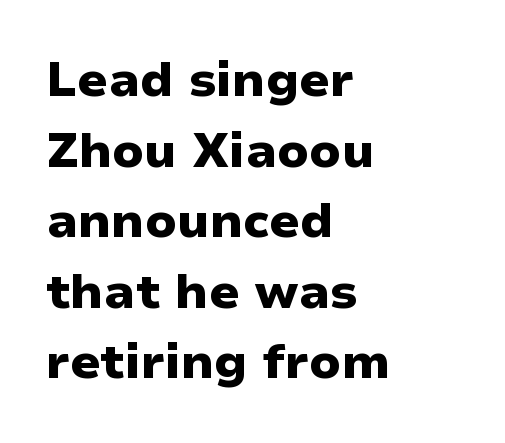
Q: Is the text bold? A: Yes.
Q: Is the text italic (slanted)? A: No, it is upright.
Q: Is the typeface a serif or a sans-serif typeface? A: Sans-serif.
Q: Is the text underlined? A: No.
Q: How is the paragraph aligned? A: Left-aligned.
Q: Is the spacing between letters normal or unusually wide? A: Normal.
Q: Is the spacing between lines tight, normal or loose? A: Normal.
Q: Width (condensed, normal, or wide)? A: Normal.
Q: Stroke contrast? A: Low.
Q: x-height? A: Medium.
Q: Monospaced? A: No.
